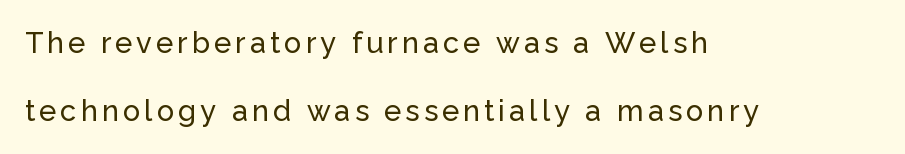
{"serif": "no", "italic": "no", "width": "normal", "stroke_contrast": "low", "x_height": "medium", "monospaced": "no", "underline": "no", "align": "left", "line_spacing": "loose", "line_spacing_ratio": 2.36, "glyph_px": 29}
